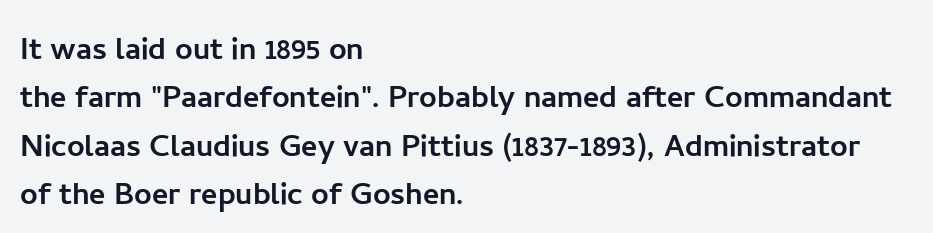
Q: Is the text italic (slanted)? A: No, it is upright.
Q: Is the typeface a serif or a sans-serif typeface? A: Sans-serif.
Q: Is the text underlined? A: No.
Q: How is the paragraph aligned? A: Left-aligned.
Q: Is the spacing between letters normal or unusually wide? A: Normal.
Q: Width (condensed, normal, or wide)? A: Normal.
Q: Stroke contrast? A: Low.
Q: x-height? A: Medium.
Q: Monospaced? A: No.
